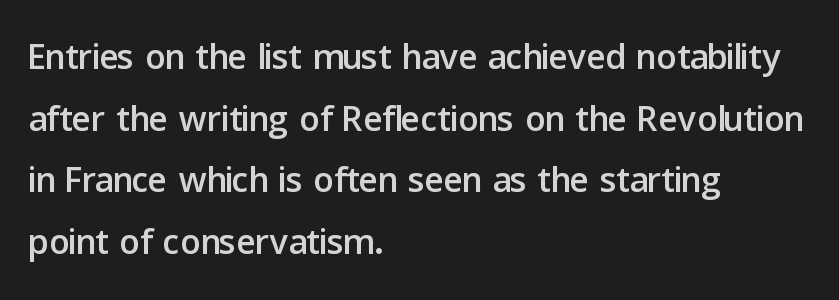
The image shows 51 px sans-serif type, upright; set left-aligned, line spacing 1.21x, normal letter spacing, not underlined; low stroke contrast and a medium x-height.
